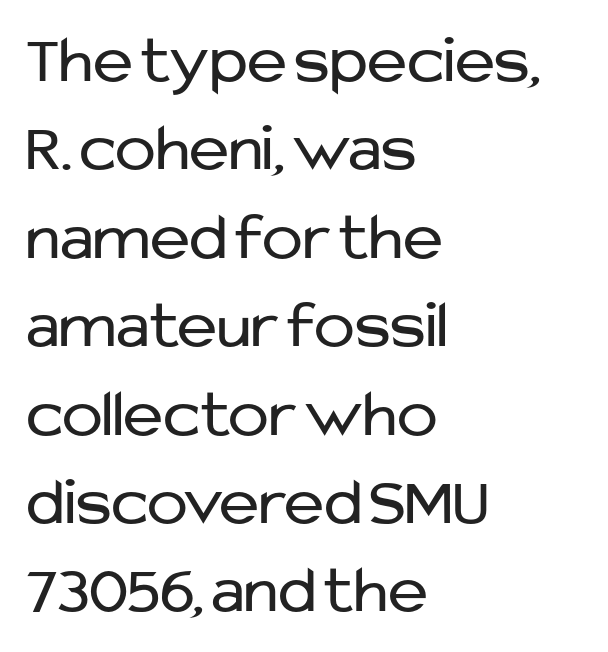
Q: Is the text bold? A: No.
Q: Is the text italic (slanted)? A: No, it is upright.
Q: Is the typeface a serif or a sans-serif typeface? A: Sans-serif.
Q: Is the text underlined? A: No.
Q: How is the paragraph aligned? A: Left-aligned.
Q: Is the spacing between letters normal or unusually wide? A: Normal.
Q: Is the spacing between lines tight, normal or loose? A: Normal.
Q: Width (condensed, normal, or wide)? A: Normal.
Q: Stroke contrast? A: Low.
Q: x-height? A: Medium.
Q: Monospaced? A: No.
